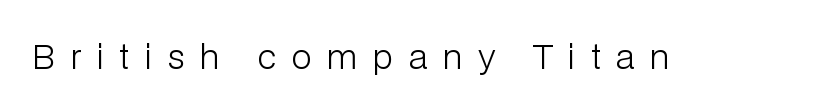
Q: Is the text bold? A: No.
Q: Is the text italic (slanted)? A: No, it is upright.
Q: Is the typeface a serif or a sans-serif typeface? A: Sans-serif.
Q: Is the text underlined? A: No.
Q: Is the spacing between letters normal or unusually wide? A: Unusually wide.
Q: Width (condensed, normal, or wide)? A: Normal.
Q: Stroke contrast? A: Low.
Q: x-height? A: Medium.
Q: Monospaced? A: No.
